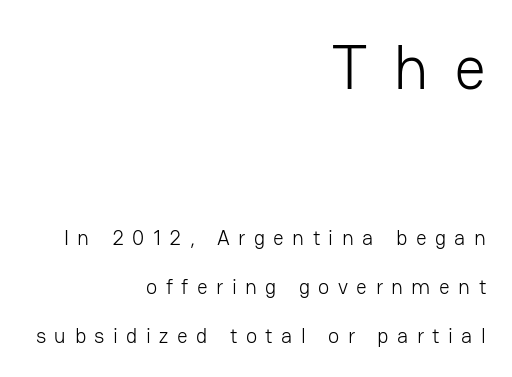
Q: Is the text bold? A: No.
Q: Is the text italic (slanted)? A: No, it is upright.
Q: Is the typeface a serif or a sans-serif typeface? A: Sans-serif.
Q: Is the text underlined? A: No.
Q: How is the paragraph aligned? A: Right-aligned.
Q: Is the spacing between letters normal or unusually wide? A: Unusually wide.
Q: Is the spacing between lines tight, normal or loose? A: Loose.
Q: Which block of text is set in a larger size, the first (top) or the second (bottom)? A: The first (top) one.
Q: Width (condensed, normal, or wide)? A: Normal.
Q: Stroke contrast? A: Low.
Q: x-height? A: Medium.
Q: Monospaced? A: No.
